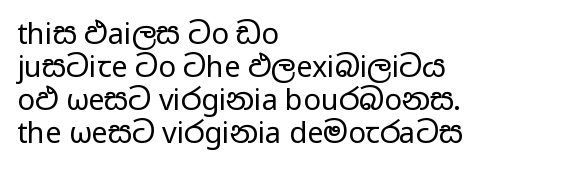
{"serif": "no", "italic": "no", "bold": "no", "weight": "regular", "width": "wide", "stroke_contrast": "low", "x_height": "medium", "monospaced": "no", "underline": "no", "align": "left", "line_spacing": "tight", "line_spacing_ratio": 1.14, "letter_spacing": "normal", "letter_spacing_em": 0.0, "glyph_px": 29}
